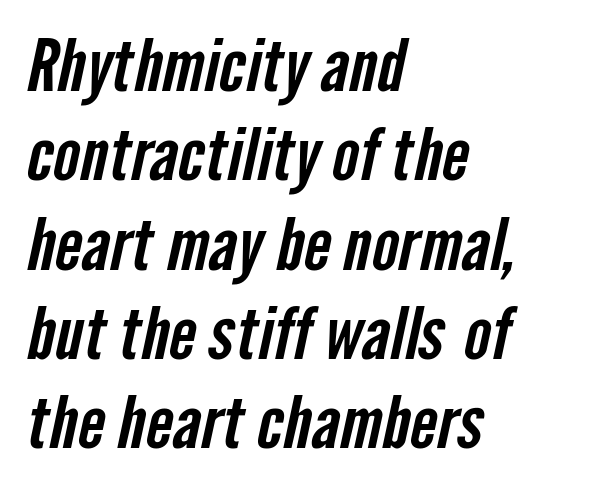
Q: Is the typeface a serif or a sans-serif typeface? A: Sans-serif.
Q: Is the text underlined? A: No.
Q: How is the paragraph aligned? A: Left-aligned.
Q: Is the spacing between letters normal or unusually wide? A: Normal.
Q: Width (condensed, normal, or wide)? A: Condensed.
Q: Stroke contrast? A: Low.
Q: x-height? A: Medium.
Q: Monospaced? A: No.
